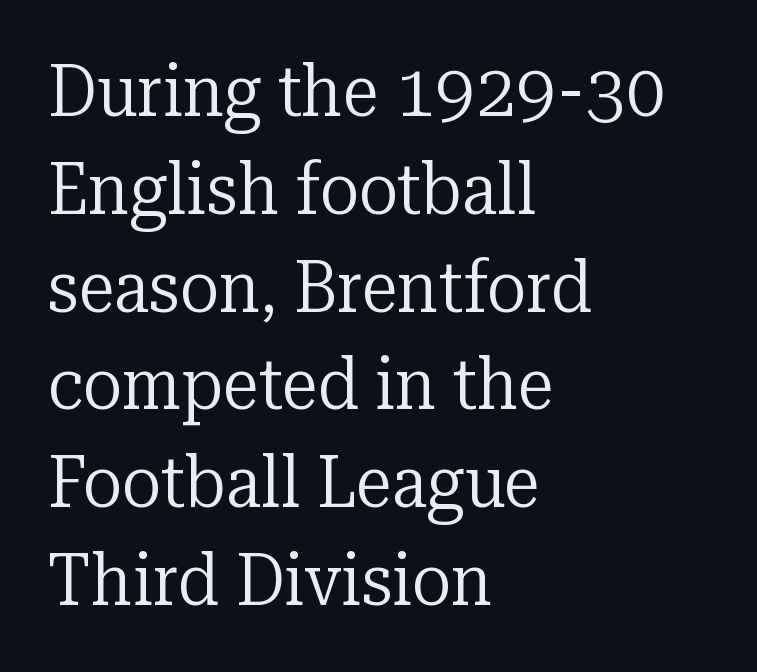
Q: Is the text bold? A: No.
Q: Is the text italic (slanted)? A: No, it is upright.
Q: Is the typeface a serif or a sans-serif typeface? A: Serif.
Q: Is the text underlined? A: No.
Q: How is the paragraph aligned? A: Left-aligned.
Q: Is the spacing between letters normal or unusually wide? A: Normal.
Q: Is the spacing between lines tight, normal or loose? A: Normal.
Q: Width (condensed, normal, or wide)? A: Normal.
Q: Stroke contrast? A: Low.
Q: x-height? A: Medium.
Q: Monospaced? A: No.
